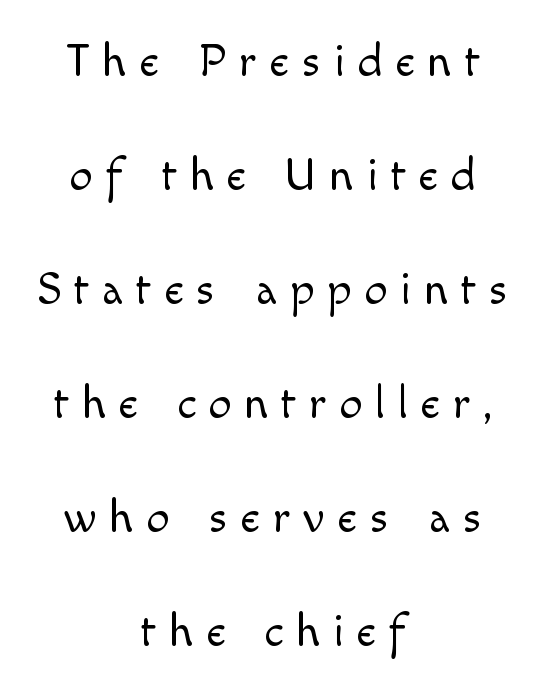
{"serif": "no", "italic": "no", "bold": "no", "weight": "light", "width": "normal", "x_height": "small", "monospaced": "no", "underline": "no", "align": "center", "line_spacing": "loose", "line_spacing_ratio": 2.48, "letter_spacing": "wide", "letter_spacing_em": 0.28, "glyph_px": 46}
